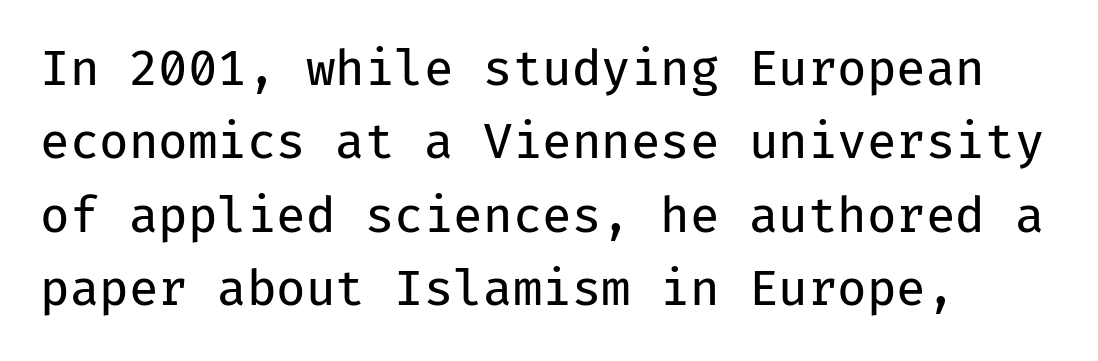
Any mark beneath the type? The region is blank. The letters stand upright; this is a roman face. Compared with a typical body face, this is equally light or lighter still. The rendering shows plain stroke endings on the letterforms — a sans-serif design.
